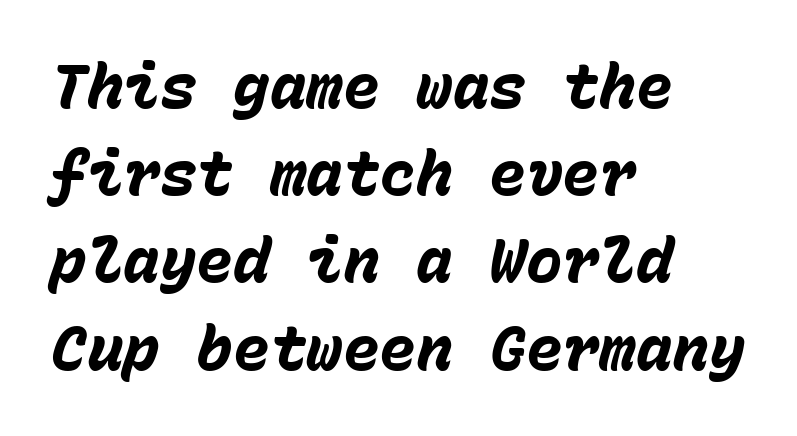
The image shows 61 px heavy type, italic (leaning right), monospaced; set left-aligned, normal line spacing (1.43x), normal letter spacing, not underlined; low stroke contrast and a medium x-height.
